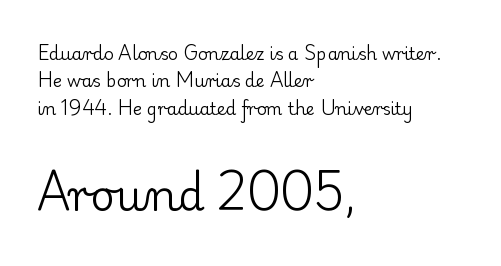
Q: Is the text bold? A: No.
Q: Is the text italic (slanted)? A: No, it is upright.
Q: Is the typeface a serif or a sans-serif typeface? A: Serif.
Q: Is the text underlined? A: No.
Q: How is the paragraph aligned? A: Left-aligned.
Q: Is the spacing between letters normal or unusually wide? A: Normal.
Q: Is the spacing between lines tight, normal or loose? A: Normal.
Q: Which block of text is set in a larger size, the first (top) or the second (bottom)? A: The second (bottom) one.
Q: Width (condensed, normal, or wide)? A: Normal.
Q: Stroke contrast? A: Low.
Q: x-height? A: Small.
Q: Monospaced? A: No.
